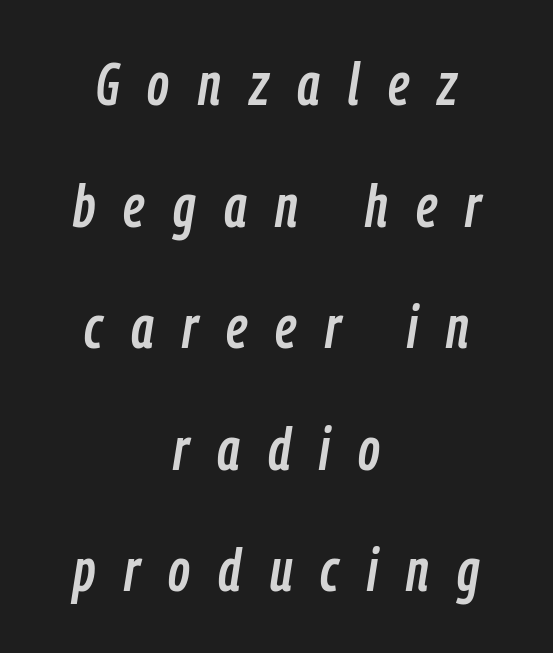
Q: Is the text italic (slanted)? A: Yes, it leans right by about 9 degrees.
Q: Is the text underlined? A: No.
Q: How is the paragraph aligned? A: Centered.
Q: Is the spacing between letters normal or unusually wide? A: Unusually wide.
Q: Is the spacing between lines tight, normal or loose? A: Loose.
Q: Width (condensed, normal, or wide)? A: Condensed.
Q: Stroke contrast? A: Low.
Q: x-height? A: Medium.
Q: Monospaced? A: No.
